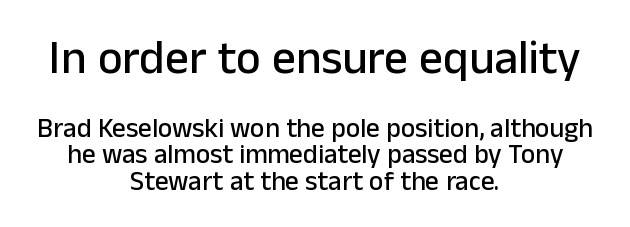
Of the two passages, the one on top uses the larger point size. The lines are packed closely together with very little leading. Note the varied advance widths — an 'i' is clearly narrower than an 'm'. Italic? Not at all — the glyphs are vertical. Is the block centered? Yes — each line is placed symmetrically about the middle. The words here are not underlined.
